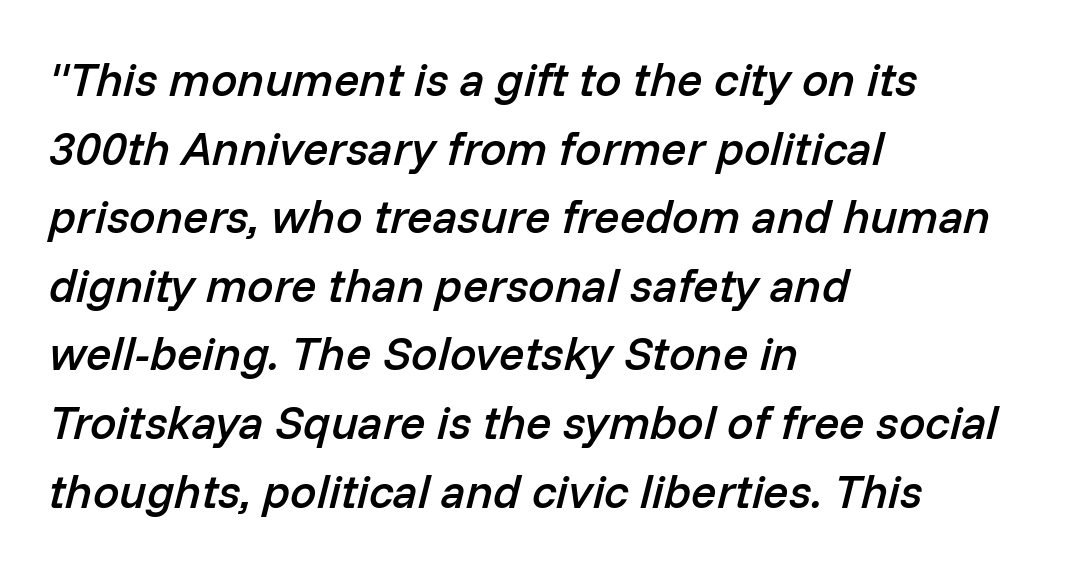
The image shows 47 px semibold type, italic (leaning right); set left-aligned, normal line spacing (1.46x), normal letter spacing, not underlined; low stroke contrast and a medium x-height.
